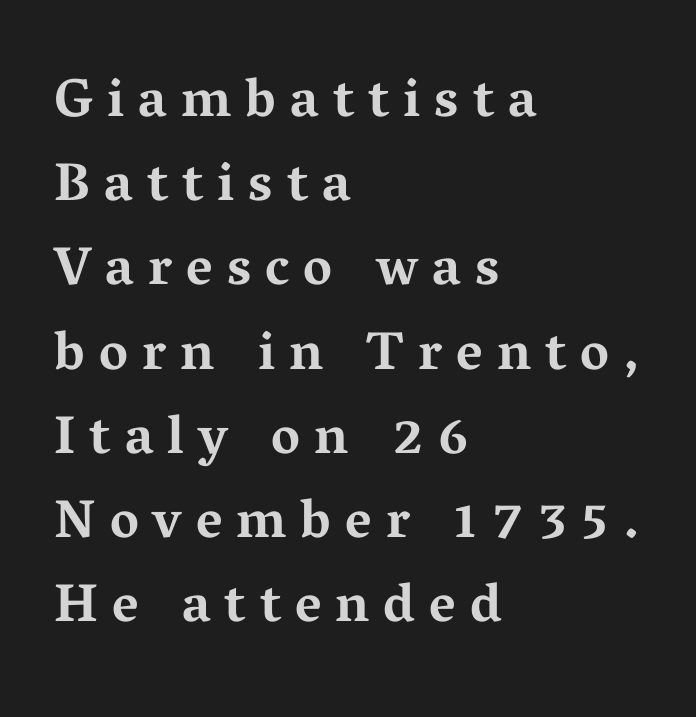
Heft: maximum for text — a bold. This sample uses expanded letter spacing, leaving extra air between glyphs. Small tapered or slab feet sit at the stroke ends, so this counts as serif. Descender tails drop into unmarked territory. No italicization has been applied; the sample stays upright.
